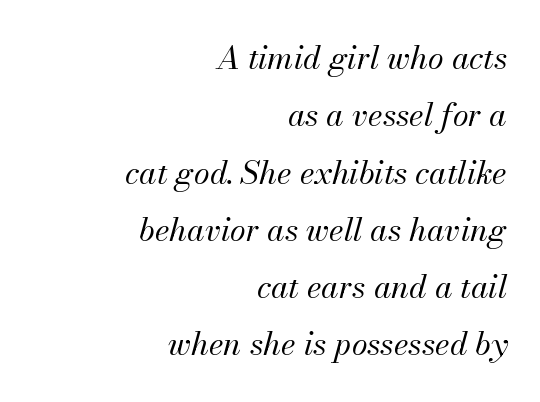
{"italic": "yes", "lean": "right", "slant_degrees": 13, "bold": "no", "weight": "regular", "width": "normal", "stroke_contrast": "medium", "x_height": "small", "monospaced": "no", "underline": "no", "align": "right", "line_spacing_ratio": 1.79, "letter_spacing": "normal", "letter_spacing_em": 0.0, "glyph_px": 32}
